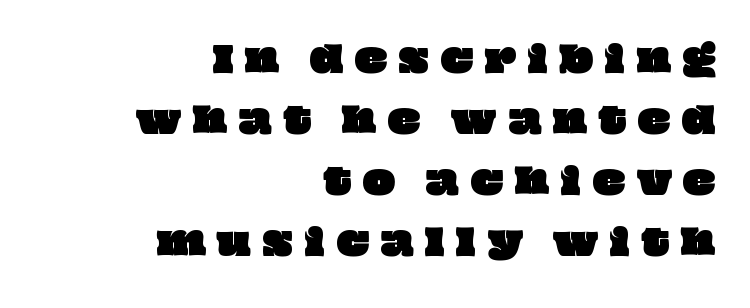
Typeset ragged left — the right edge is the straight one. Substantial extra tracking has been applied to these lines. Varying glyph widths throughout — classic text-font behaviour. The space beneath each line is pristine and unruled.
